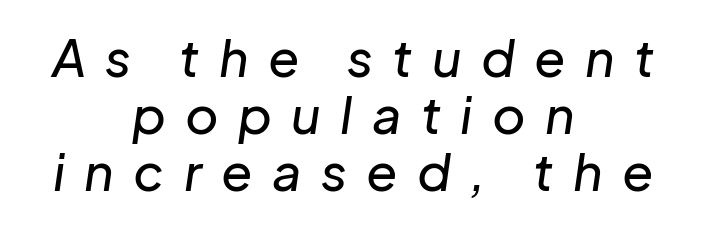
How are the letters spaced? Widely, with obvious added tracking. The typesetter chose a symmetrical, centered arrangement here. The lettering tilts uniformly, giving the passage an italic look. The rendering uses natural spacing where letterforms have individual widths. Each row of text sits above clean, open space.
